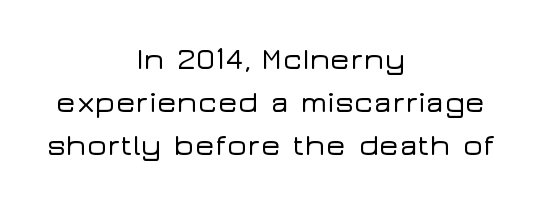
Q: Is the text italic (slanted)? A: No, it is upright.
Q: Is the typeface a serif or a sans-serif typeface? A: Sans-serif.
Q: Is the text underlined? A: No.
Q: How is the paragraph aligned? A: Centered.
Q: Is the spacing between letters normal or unusually wide? A: Normal.
Q: Is the spacing between lines tight, normal or loose? A: Normal.
Q: Width (condensed, normal, or wide)? A: Wide.
Q: Stroke contrast? A: Low.
Q: x-height? A: Medium.
Q: Monospaced? A: No.
